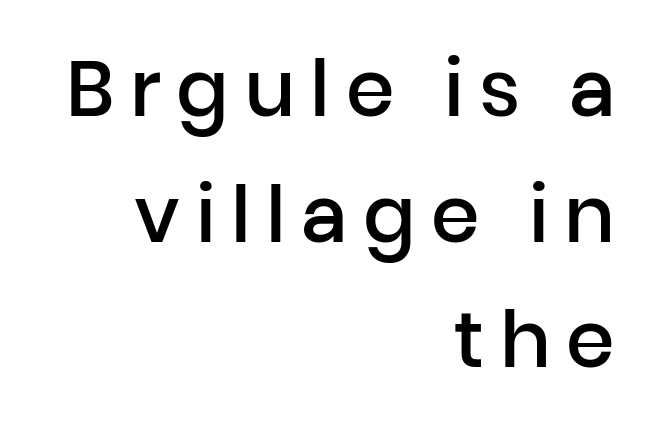
The image shows 78 px semibold sans-serif type, upright; set right-aligned, normal line spacing (1.61x), unusually wide letter spacing (+0.2 em), not underlined; low stroke contrast and a medium x-height.
